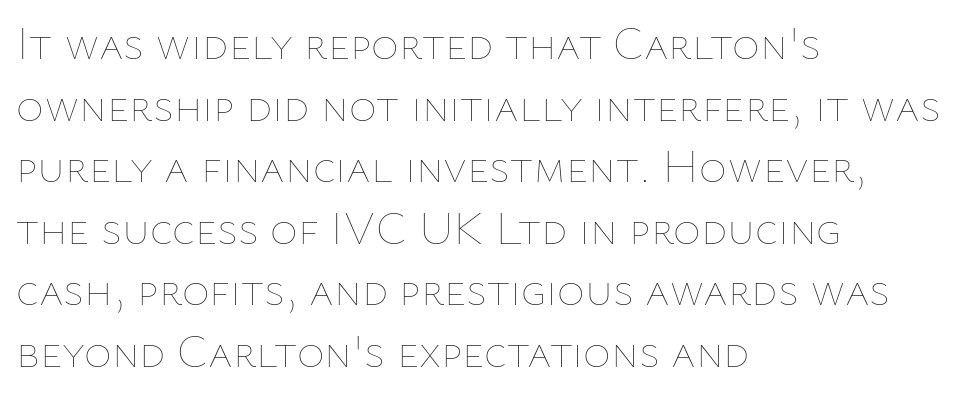
{"italic": "no", "bold": "no", "weight": "thin", "width": "normal", "stroke_contrast": "low", "x_height": "medium", "monospaced": "no", "underline": "no", "align": "left", "line_spacing": "normal", "line_spacing_ratio": 1.31, "letter_spacing": "normal", "letter_spacing_em": 0.0, "glyph_px": 47}
